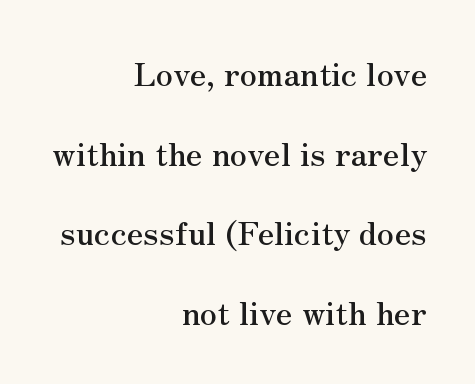
{"serif": "yes", "italic": "no", "width": "normal", "stroke_contrast": "medium", "x_height": "small", "monospaced": "no", "underline": "no", "align": "right", "line_spacing": "loose", "line_spacing_ratio": 2.49, "letter_spacing": "normal", "letter_spacing_em": 0.0, "glyph_px": 32}
